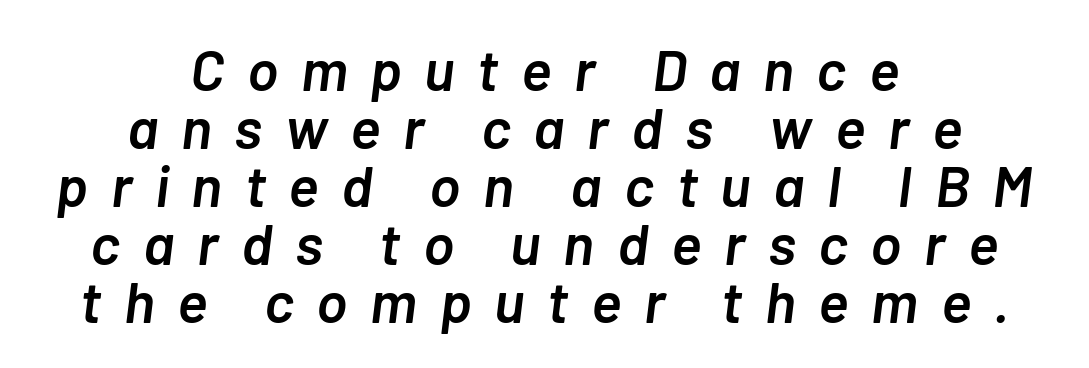
The image shows 58 px semibold type, italic (leaning right); set centered, tight line spacing (1.0x), unusually wide letter spacing (+0.39 em), not underlined; low stroke contrast and a medium x-height.
